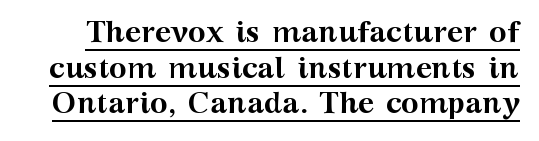
{"serif": "yes", "italic": "no", "bold": "yes", "weight": "semibold", "width": "wide", "stroke_contrast": "medium", "x_height": "medium", "monospaced": "no", "underline": "yes", "line_spacing_ratio": 1.19, "letter_spacing": "normal", "letter_spacing_em": 0.0, "glyph_px": 30}
